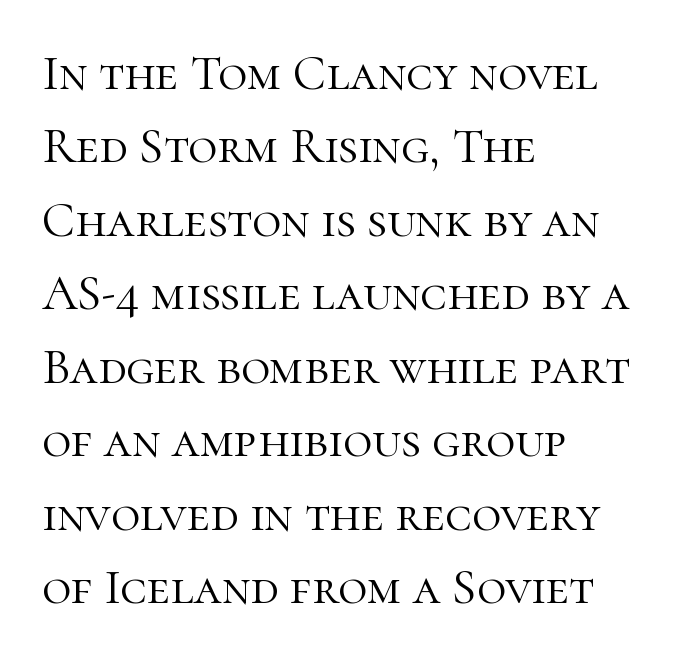
It's the straight-up-and-down kind of type. These lines are set flush left with a ragged right edge. The letterforms sit at book weight or below. A bare baseline throughout the passage. The rendering uses natural spacing where letterforms have individual widths. Letterform terminals end in serifs throughout the passage.
